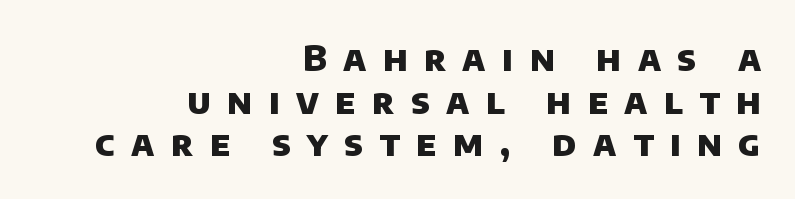
Q: Is the text bold? A: Yes.
Q: Is the typeface a serif or a sans-serif typeface? A: Sans-serif.
Q: Is the text underlined? A: No.
Q: How is the paragraph aligned? A: Right-aligned.
Q: Is the spacing between letters normal or unusually wide? A: Unusually wide.
Q: Width (condensed, normal, or wide)? A: Normal.
Q: Stroke contrast? A: Low.
Q: x-height? A: Large.
Q: Monospaced? A: No.
